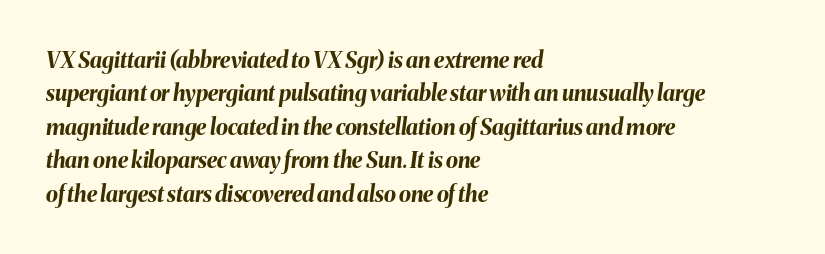
The image shows 22 px bold type, italic (leaning right); set left-aligned, normal line spacing (1.52x), normal letter spacing, not underlined.
